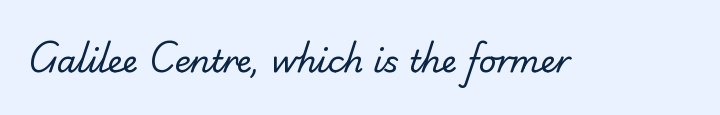
The image shows 31 px regular-weight sans-serif type; set normal letter spacing, not underlined; low stroke contrast and a small x-height.
